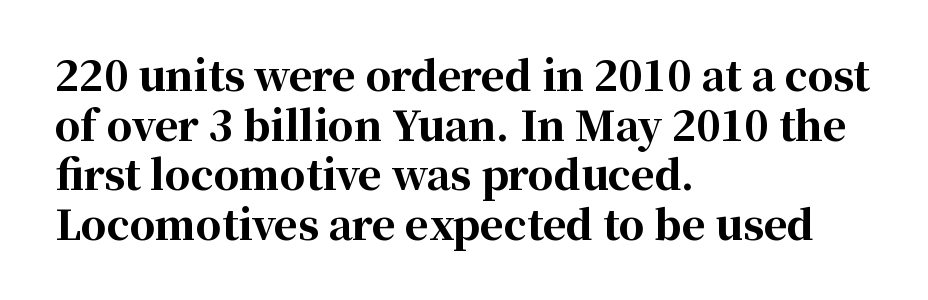
A typesetter would call this zero additional tracking. Is this a fixed-width face? No — the glyphs have proportional, varying widths. Descender tails drop into unmarked territory. The text was rendered using a seriffed face with decorative stroke endings.
